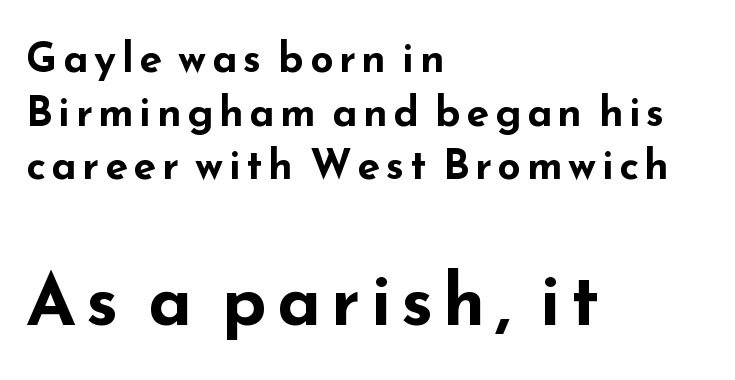
The image shows 72 px bold, wide sans-serif type, upright; set left-aligned, normal line spacing (1.31x), not underlined; the second (bottom) block is 1.76x larger; low stroke contrast and a small x-height.
